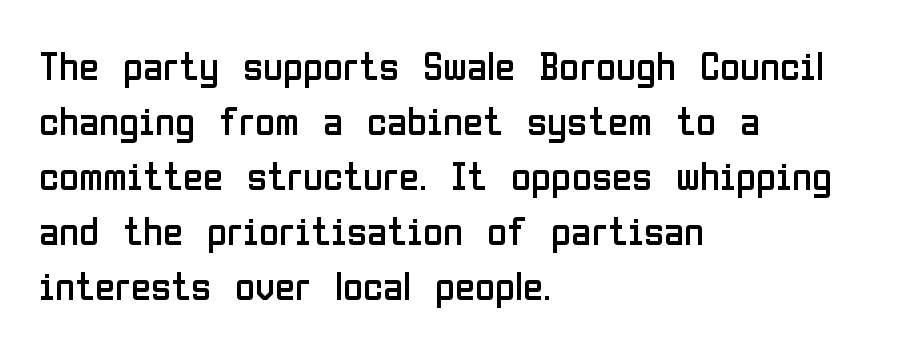
Q: Is the text bold? A: No.
Q: Is the text italic (slanted)? A: No, it is upright.
Q: Is the typeface a serif or a sans-serif typeface? A: Sans-serif.
Q: Is the text underlined? A: No.
Q: How is the paragraph aligned? A: Left-aligned.
Q: Is the spacing between letters normal or unusually wide? A: Normal.
Q: Is the spacing between lines tight, normal or loose? A: Normal.
Q: Width (condensed, normal, or wide)? A: Condensed.
Q: Stroke contrast? A: Low.
Q: x-height? A: Medium.
Q: Monospaced? A: No.
